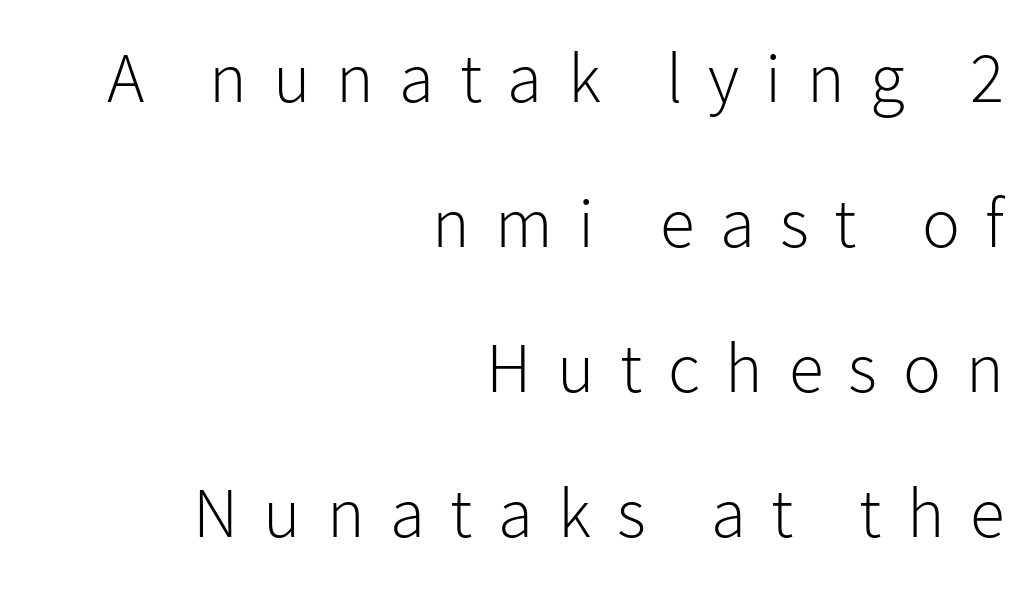
The image shows 71 px light sans-serif type, upright; set right-aligned, loose line spacing (2.04x), unusually wide letter spacing (+0.36 em), not underlined; low stroke contrast and a medium x-height.
